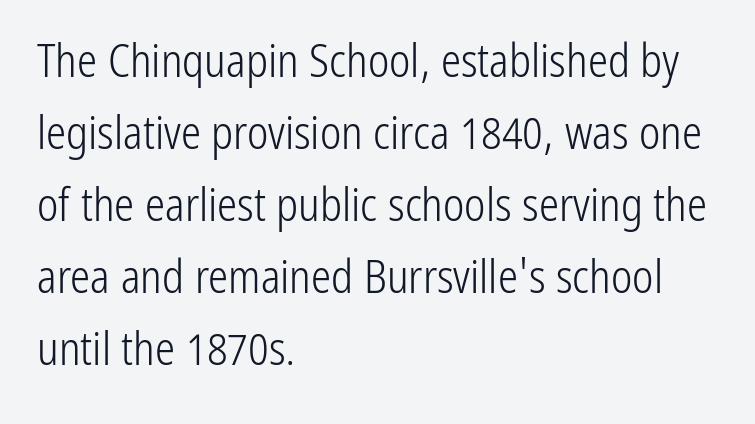
{"serif": "no", "italic": "no", "bold": "no", "weight": "light", "width": "condensed", "stroke_contrast": "low", "x_height": "medium", "monospaced": "no", "underline": "no", "align": "left", "line_spacing": "normal", "line_spacing_ratio": 1.6, "letter_spacing": "normal", "letter_spacing_em": 0.0, "glyph_px": 45}
